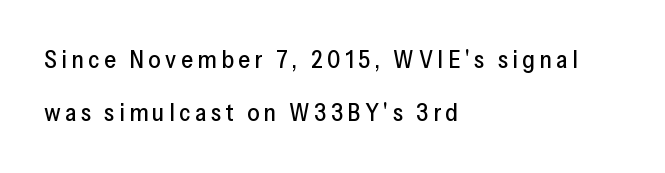
The image shows 24 px text type, upright; set left-aligned, loose line spacing (2.2x), not underlined.
